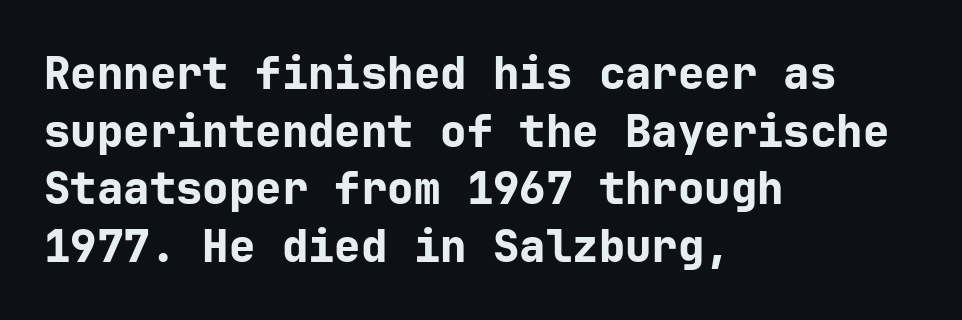
The image shows 44 px bold sans-serif type, upright; set left-aligned, normal line spacing (1.31x), normal letter spacing, not underlined; low stroke contrast and a medium x-height.
